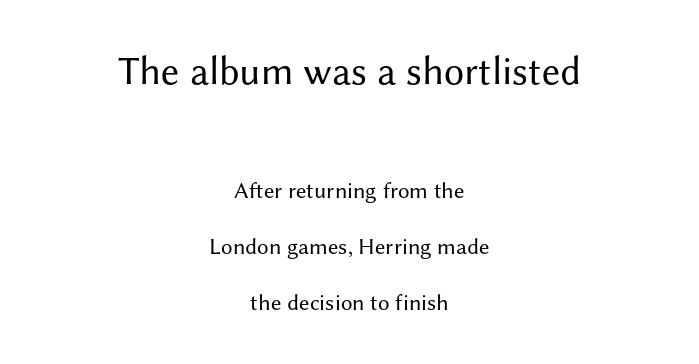
Q: Is the text bold? A: No.
Q: Is the text italic (slanted)? A: No, it is upright.
Q: Is the typeface a serif or a sans-serif typeface? A: Sans-serif.
Q: Is the text underlined? A: No.
Q: How is the paragraph aligned? A: Centered.
Q: Is the spacing between letters normal or unusually wide? A: Normal.
Q: Is the spacing between lines tight, normal or loose? A: Loose.
Q: Which block of text is set in a larger size, the first (top) or the second (bottom)? A: The first (top) one.
Q: Width (condensed, normal, or wide)? A: Normal.
Q: Stroke contrast? A: Medium.
Q: x-height? A: Medium.
Q: Monospaced? A: No.
